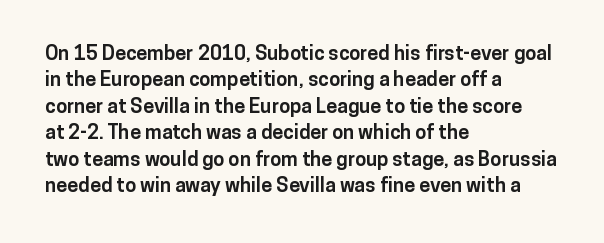
{"italic": "no", "bold": "yes", "underline": "no", "align": "left", "line_spacing": "normal", "line_spacing_ratio": 1.32, "letter_spacing": "normal", "letter_spacing_em": 0.0, "glyph_px": 20}
